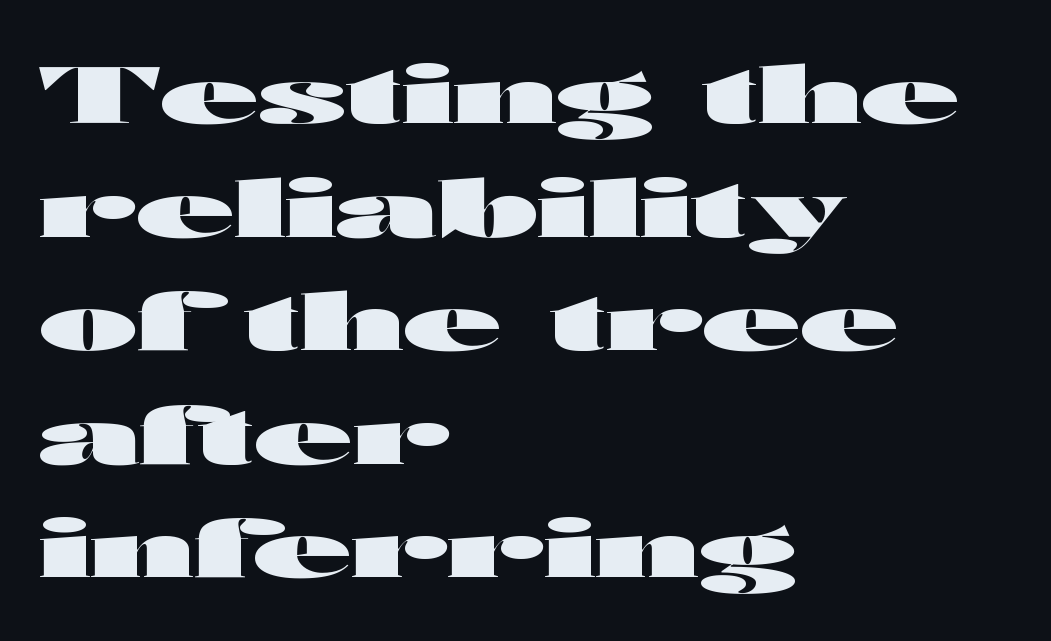
The image shows 80 px heavy, wide sans-serif type, upright; set left-aligned, normal line spacing (1.42x), normal letter spacing, not underlined; high stroke contrast and a medium x-height.
